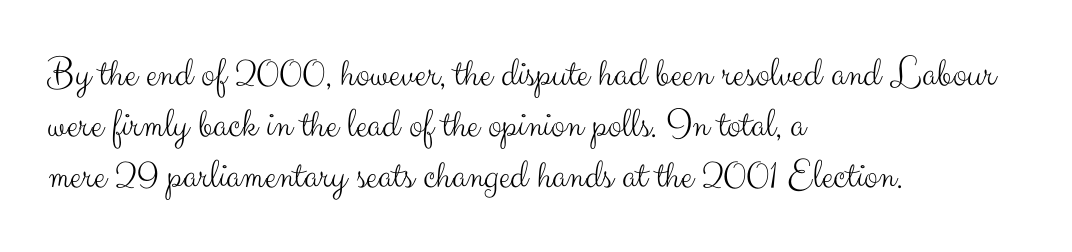
Q: Is the text bold? A: No.
Q: Is the text italic (slanted)? A: Yes.
Q: Is the typeface a serif or a sans-serif typeface? A: Sans-serif.
Q: Is the text underlined? A: No.
Q: How is the paragraph aligned? A: Left-aligned.
Q: Is the spacing between letters normal or unusually wide? A: Normal.
Q: Width (condensed, normal, or wide)? A: Normal.
Q: Stroke contrast? A: Medium.
Q: x-height? A: Small.
Q: Monospaced? A: No.
